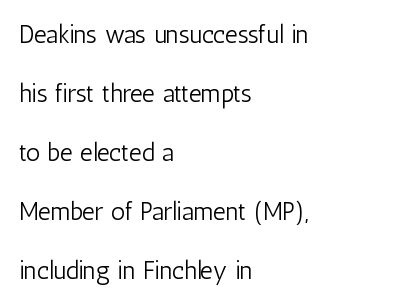
{"italic": "no", "bold": "no", "underline": "no", "align": "left", "line_spacing": "loose", "line_spacing_ratio": 2.36, "letter_spacing": "normal", "letter_spacing_em": 0.0, "glyph_px": 25}
